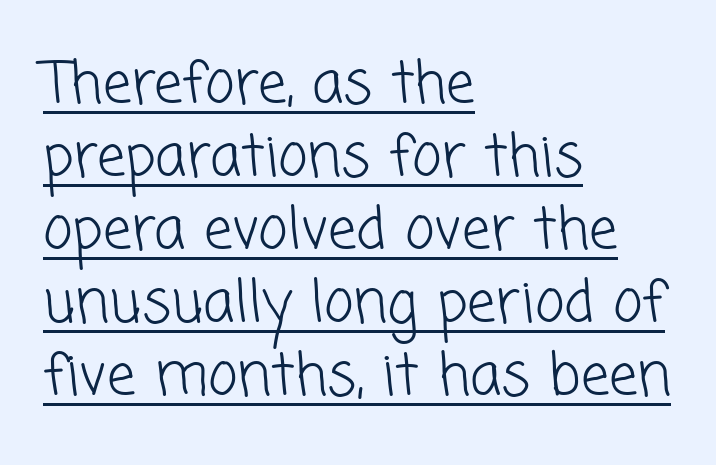
{"serif": "no", "bold": "no", "weight": "light", "width": "normal", "stroke_contrast": "low", "x_height": "medium", "monospaced": "no", "underline": "yes", "align": "left", "line_spacing": "normal", "line_spacing_ratio": 1.28, "letter_spacing": "normal", "letter_spacing_em": 0.0, "glyph_px": 57}
